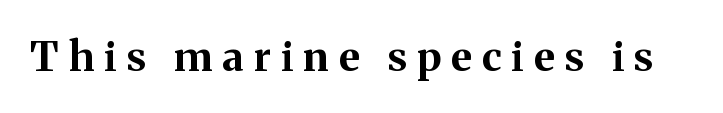
Q: Is the text bold? A: Yes.
Q: Is the text italic (slanted)? A: No, it is upright.
Q: Is the typeface a serif or a sans-serif typeface? A: Serif.
Q: Is the text underlined? A: No.
Q: Is the spacing between letters normal or unusually wide? A: Unusually wide.
Q: Width (condensed, normal, or wide)? A: Normal.
Q: Stroke contrast? A: Medium.
Q: x-height? A: Medium.
Q: Monospaced? A: No.
